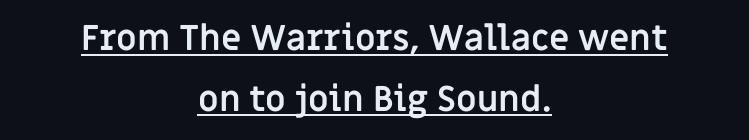
Spacing verdict: proportional, widths tailored to each character. Is the type bold? Yes — the strokes are clearly thick and heavy. Centered paragraph, ragged on both sides. The rendered words wear a rule along their underside. These lines were composed using upright roman letters.
